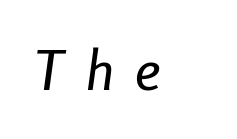
{"italic": "yes", "lean": "right", "slant_degrees": 8, "width": "condensed", "stroke_contrast": "low", "x_height": "medium", "monospaced": "no", "underline": "no", "letter_spacing": "wide", "letter_spacing_em": 0.39, "glyph_px": 56}
